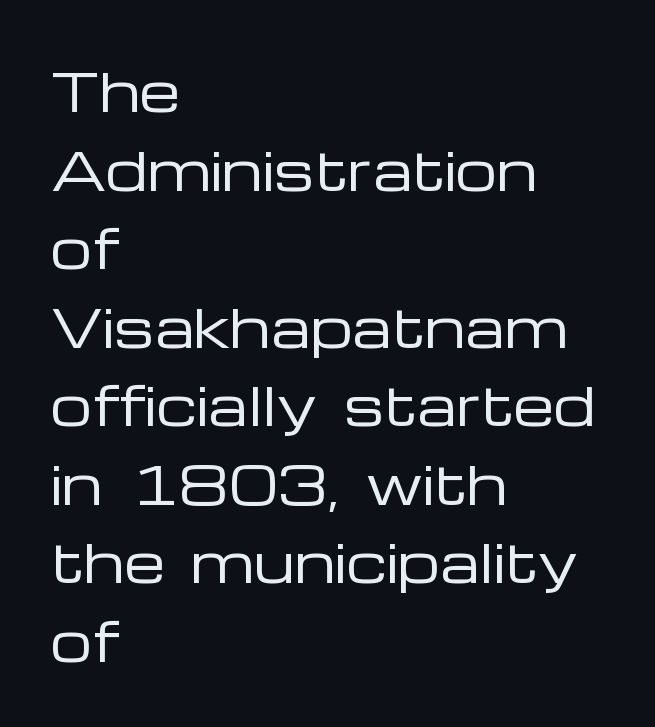
The image shows 52 px regular-weight, wide sans-serif type, upright; set left-aligned, normal line spacing (1.51x), normal letter spacing, not underlined; low stroke contrast and a medium x-height.
